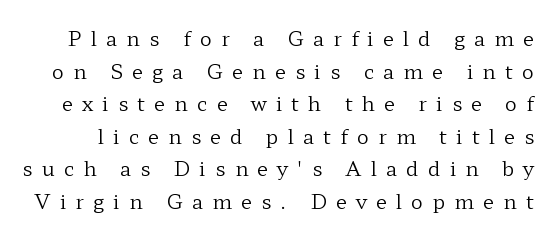
The image shows 20 px text type, upright; set normal line spacing (1.63x), unusually wide letter spacing (+0.46 em), not underlined.
